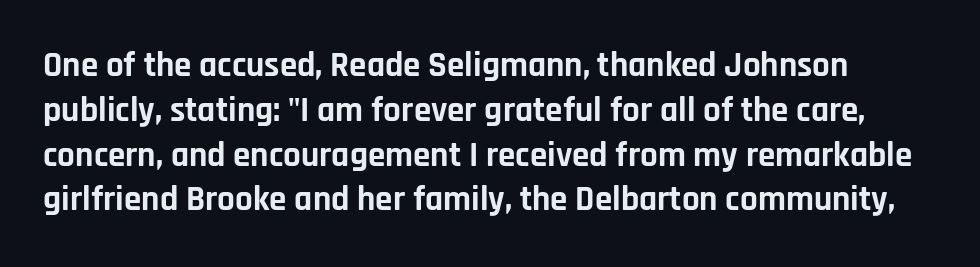
Q: Is the text bold? A: Yes.
Q: Is the text italic (slanted)? A: No, it is upright.
Q: Is the typeface a serif or a sans-serif typeface? A: Sans-serif.
Q: Is the text underlined? A: No.
Q: Is the spacing between letters normal or unusually wide? A: Normal.
Q: Is the spacing between lines tight, normal or loose? A: Normal.
Q: Width (condensed, normal, or wide)? A: Normal.
Q: Stroke contrast? A: Low.
Q: x-height? A: Large.
Q: Monospaced? A: No.
